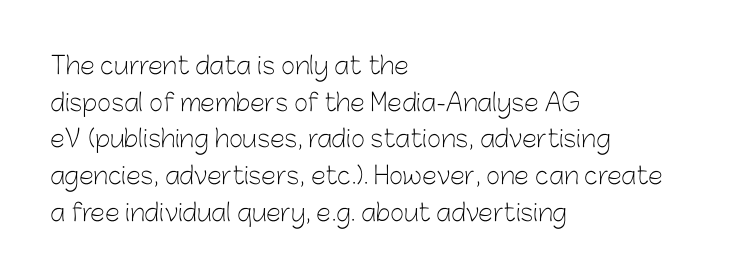
Standard letterfit; no display-style spreading of the glyphs. No chunkiness to these letters — they're not bold. This is roman type, the default non-slanted kind. Does the copy run flush right? No — it runs flush left.
